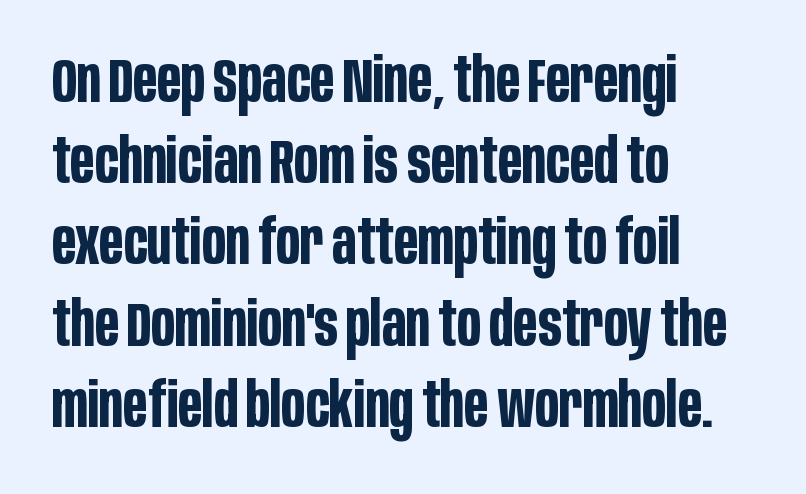
Q: Is the text bold? A: Yes.
Q: Is the text italic (slanted)? A: No, it is upright.
Q: Is the typeface a serif or a sans-serif typeface? A: Sans-serif.
Q: Is the text underlined? A: No.
Q: How is the paragraph aligned? A: Left-aligned.
Q: Is the spacing between letters normal or unusually wide? A: Normal.
Q: Is the spacing between lines tight, normal or loose? A: Normal.
Q: Width (condensed, normal, or wide)? A: Condensed.
Q: Stroke contrast? A: Low.
Q: x-height? A: Large.
Q: Monospaced? A: No.
